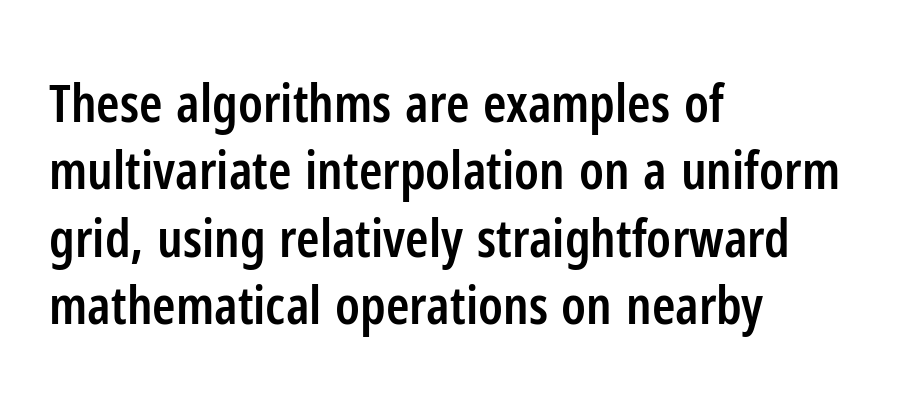
Q: Is the text bold? A: Semi-bold.
Q: Is the text italic (slanted)? A: No, it is upright.
Q: Is the typeface a serif or a sans-serif typeface? A: Sans-serif.
Q: Is the text underlined? A: No.
Q: How is the paragraph aligned? A: Left-aligned.
Q: Is the spacing between letters normal or unusually wide? A: Normal.
Q: Is the spacing between lines tight, normal or loose? A: Normal.
Q: Width (condensed, normal, or wide)? A: Condensed.
Q: Stroke contrast? A: Low.
Q: x-height? A: Medium.
Q: Monospaced? A: No.
